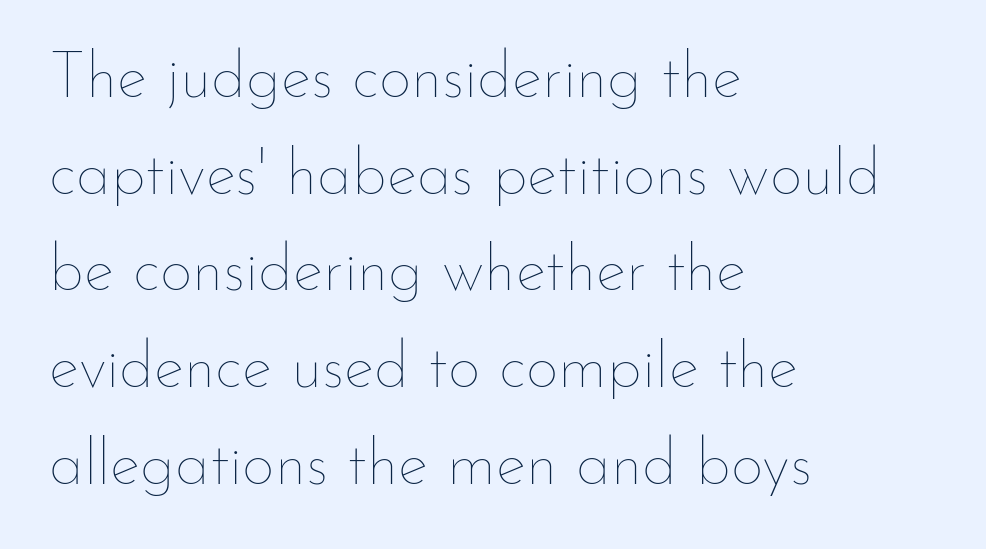
Horizontally, the lines are justified to the leading edge only. Each letter keeps its own natural width here, so spacing adapts to shape. Any mark beneath the type? The region is blank. The typography opts for an upright posture over an oblique one.
